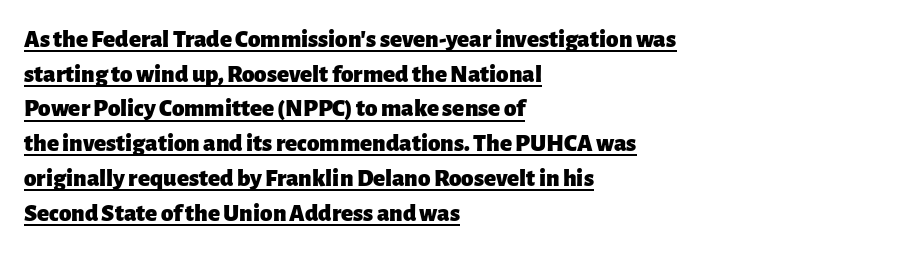
Q: Is the text bold? A: Yes.
Q: Is the text italic (slanted)? A: No, it is upright.
Q: Is the text underlined? A: Yes.
Q: How is the paragraph aligned? A: Left-aligned.
Q: Is the spacing between letters normal or unusually wide? A: Normal.
Q: Is the spacing between lines tight, normal or loose? A: Normal.
